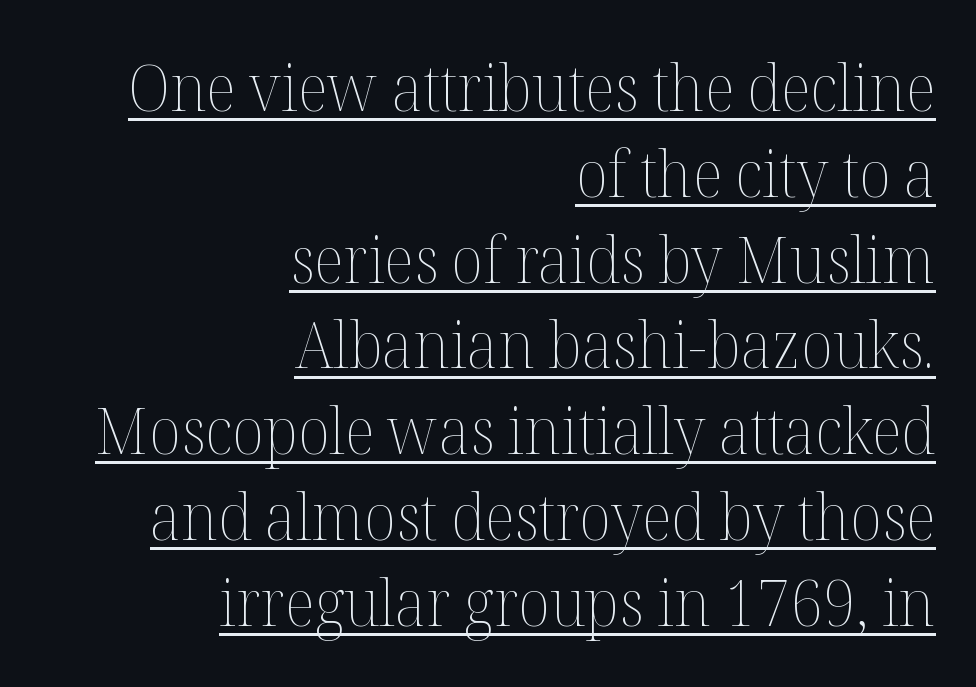
The image shows 65 px thin type, upright; set right-aligned, normal line spacing (1.32x), normal letter spacing, underlined; medium stroke contrast and a medium x-height.
